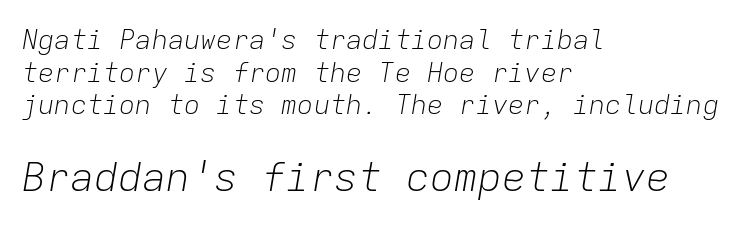
The image shows 40 px light type, italic (leaning right), monospaced; set left-aligned, line spacing 1.21x, normal letter spacing, not underlined; the second (bottom) block is 1.48x larger; low stroke contrast and a medium x-height.
